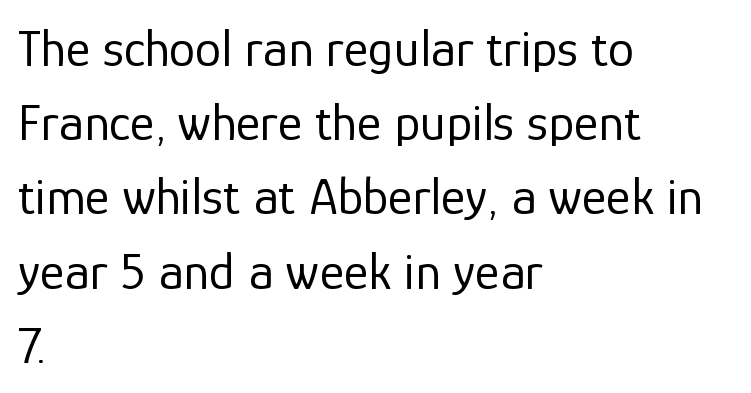
Is there any slant? The stems are plumb. Do the characters align in a grid? No, the font is proportional. Words appear dense and cohesive because spacing is normal. This rendering features lettering with no underline.
